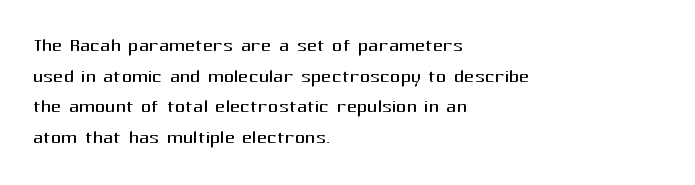
The image shows 25 px text type, upright; set left-aligned, line spacing 1.23x, normal letter spacing, not underlined.
